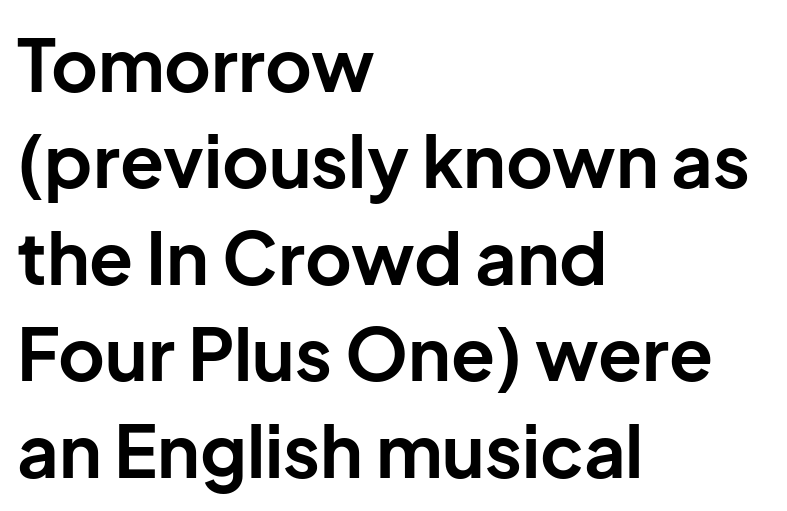
Q: Is the text bold? A: Yes.
Q: Is the text italic (slanted)? A: No, it is upright.
Q: Is the typeface a serif or a sans-serif typeface? A: Sans-serif.
Q: Is the text underlined? A: No.
Q: How is the paragraph aligned? A: Left-aligned.
Q: Is the spacing between letters normal or unusually wide? A: Normal.
Q: Is the spacing between lines tight, normal or loose? A: Normal.
Q: Width (condensed, normal, or wide)? A: Normal.
Q: Stroke contrast? A: Low.
Q: x-height? A: Medium.
Q: Monospaced? A: No.
